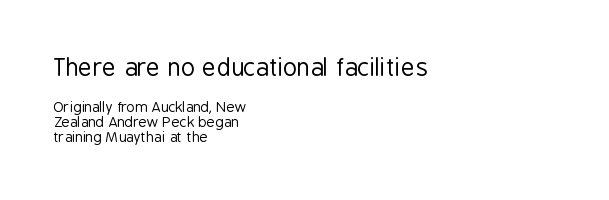
{"italic": "no", "bold": "no", "underline": "no", "align": "left", "line_spacing": "tight", "line_spacing_ratio": 1.07, "letter_spacing": "normal", "letter_spacing_em": 0.0, "larger_block": "first", "size_ratio": 1.71, "glyph_px": 24}
